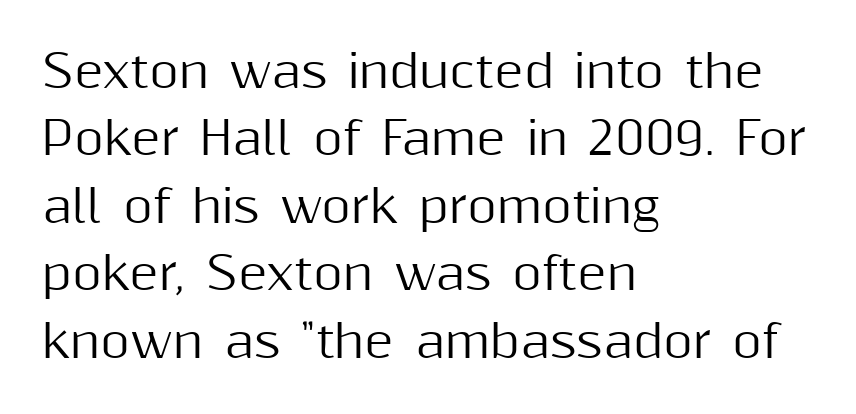
Q: Is the text italic (slanted)? A: No, it is upright.
Q: Is the typeface a serif or a sans-serif typeface? A: Sans-serif.
Q: Is the text underlined? A: No.
Q: How is the paragraph aligned? A: Left-aligned.
Q: Is the spacing between letters normal or unusually wide? A: Normal.
Q: Is the spacing between lines tight, normal or loose? A: Normal.
Q: Width (condensed, normal, or wide)? A: Normal.
Q: Stroke contrast? A: Medium.
Q: x-height? A: Medium.
Q: Monospaced? A: No.
